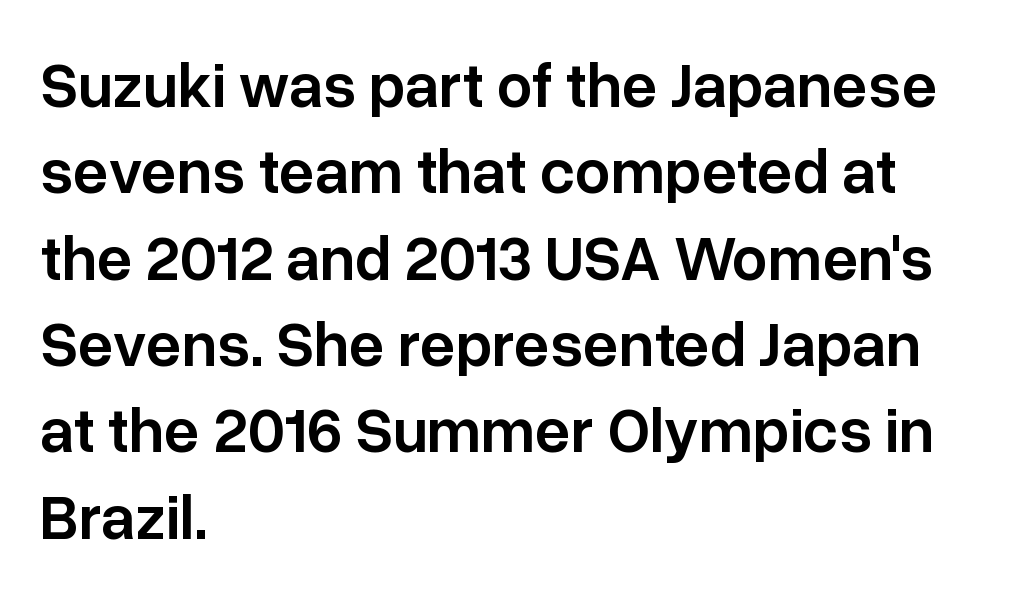
The image shows 63 px semibold sans-serif type, upright; set left-aligned, normal line spacing (1.37x), normal letter spacing, not underlined; low stroke contrast and a medium x-height.
